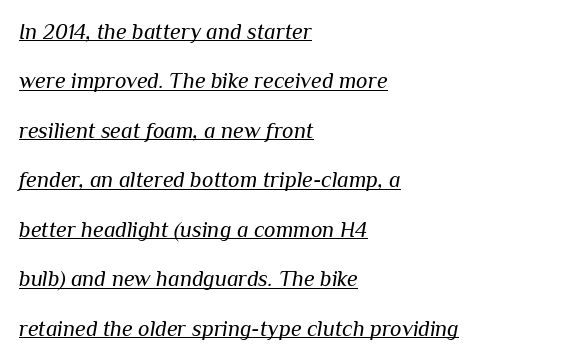
{"italic": "yes", "lean": "right", "slant_degrees": 10, "bold": "no", "underline": "yes", "align": "left", "line_spacing": "loose", "line_spacing_ratio": 2.25, "letter_spacing": "normal", "letter_spacing_em": 0.0, "glyph_px": 22}
